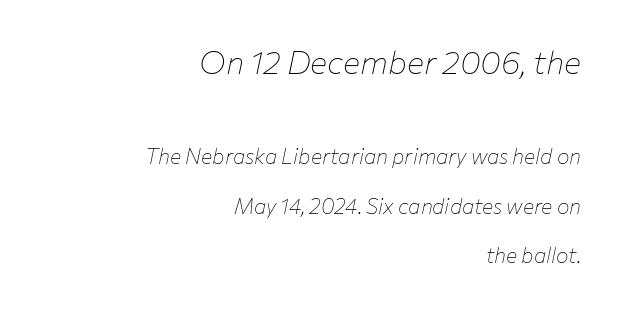
The image shows 32 px thin type, italic (leaning right); set right-aligned, loose line spacing (2.36x), normal letter spacing, not underlined; the first (top) block is 1.52x larger; low stroke contrast and a medium x-height.
